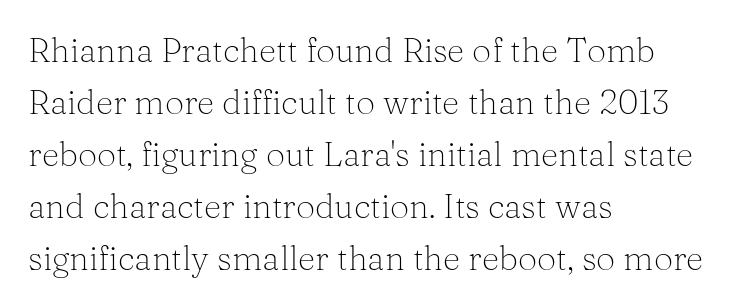
The image shows 34 px light serif type, upright; set left-aligned, normal line spacing (1.53x), normal letter spacing, not underlined; medium stroke contrast and a medium x-height.
